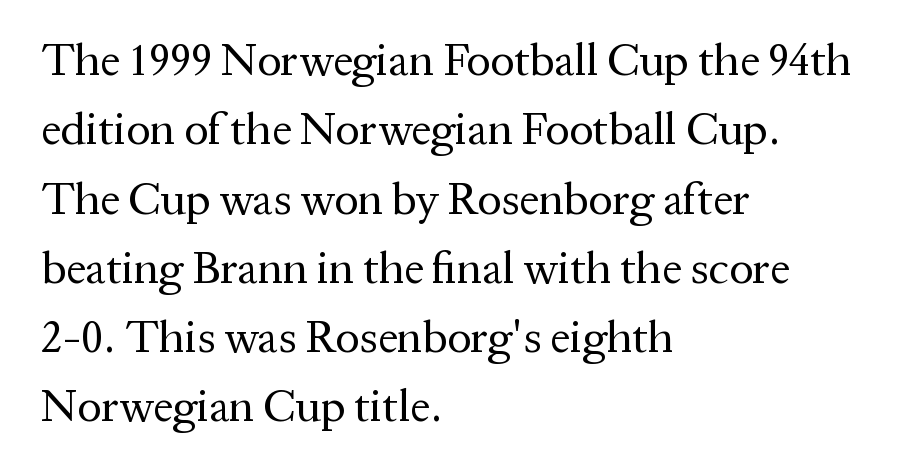
The image shows 45 px regular-weight serif type, upright; set left-aligned, normal line spacing (1.54x), normal letter spacing, not underlined; medium stroke contrast and a medium x-height.
